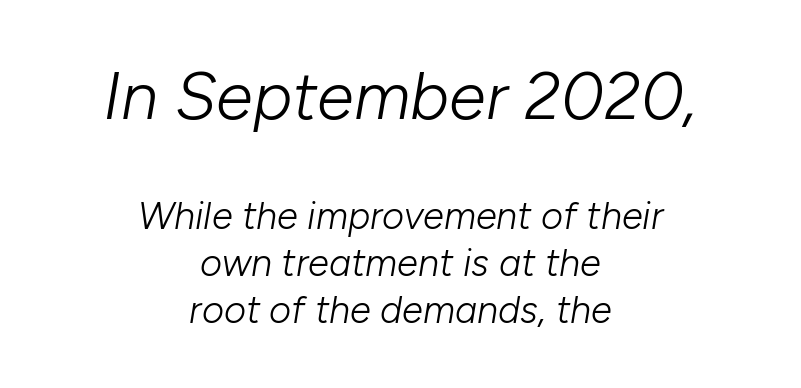
The image shows 67 px light type, italic (leaning right); set centered, line spacing 1.24x, normal letter spacing, not underlined; the first (top) block is 1.76x larger; low stroke contrast and a medium x-height.
